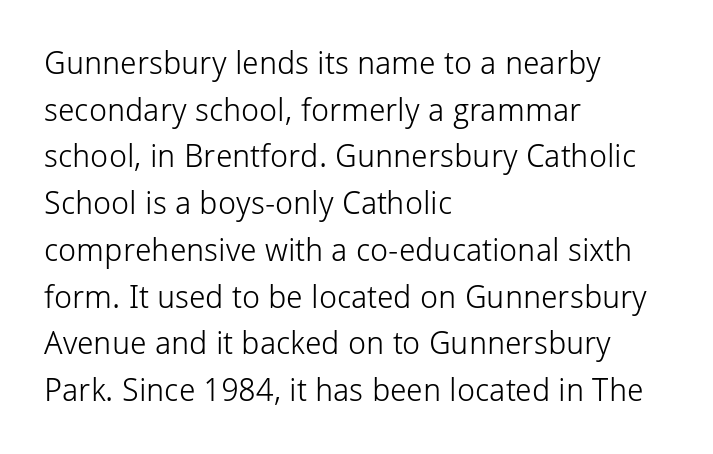
Note the varied advance widths — an 'i' is clearly narrower than an 'm'. One glance says typical: line gaps are just what's usual. The letters look calm and open, with moderate or lighter stems. The gaps between neighbouring characters are ordinary and unremarkable. This is sans-serif lettering, the kind often seen on screens and signage. Line starts are locked; line ends wander.
